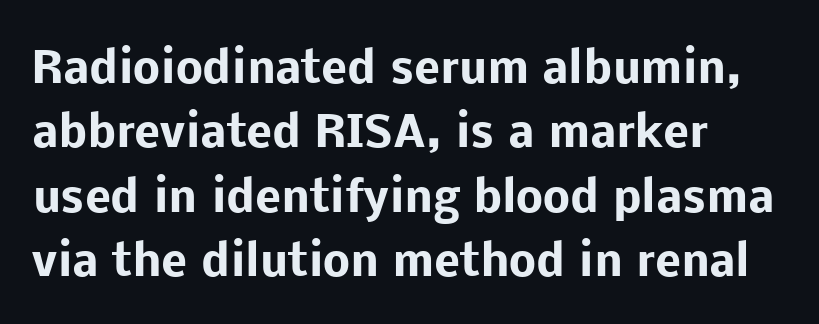
Vertical strokes here are truly vertical. The font family rendered here belongs to the sans-serif group. The gaps between neighbouring characters are ordinary and unremarkable. Successive baselines arrive at the customary interval.
